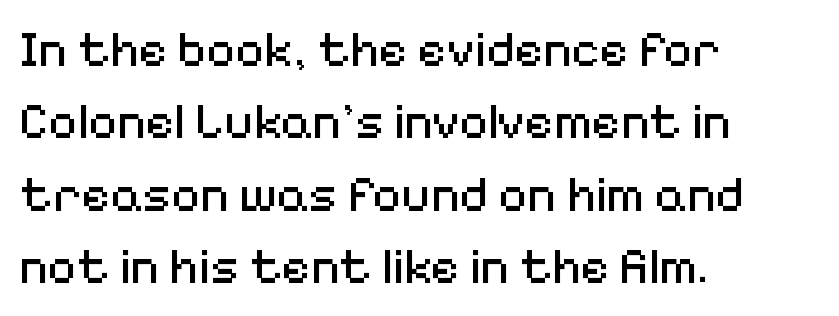
Q: Is the text bold? A: No.
Q: Is the text italic (slanted)? A: No, it is upright.
Q: Is the typeface a serif or a sans-serif typeface? A: Sans-serif.
Q: Is the text underlined? A: No.
Q: How is the paragraph aligned? A: Left-aligned.
Q: Is the spacing between letters normal or unusually wide? A: Normal.
Q: Is the spacing between lines tight, normal or loose? A: Normal.
Q: Width (condensed, normal, or wide)? A: Normal.
Q: Stroke contrast? A: Medium.
Q: x-height? A: Medium.
Q: Monospaced? A: No.
